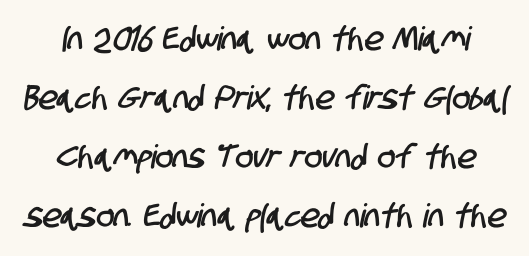
Is this a sans? Yes — the strokes have no serifs. Is this a fixed-width face? No — the glyphs have proportional, varying widths. Words appear dense and cohesive because spacing is normal. Just letters on the line, the space beneath them empty.
